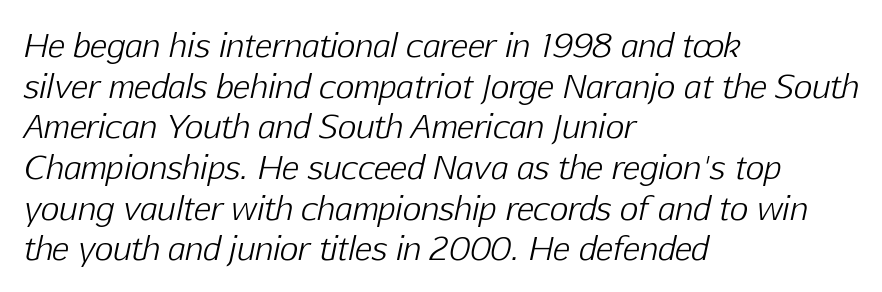
Q: Is the text bold? A: No.
Q: Is the text italic (slanted)? A: Yes, it leans right by about 12 degrees.
Q: Is the text underlined? A: No.
Q: How is the paragraph aligned? A: Left-aligned.
Q: Is the spacing between letters normal or unusually wide? A: Normal.
Q: Is the spacing between lines tight, normal or loose? A: Normal.
Q: Width (condensed, normal, or wide)? A: Normal.
Q: Stroke contrast? A: Low.
Q: x-height? A: Medium.
Q: Monospaced? A: No.
